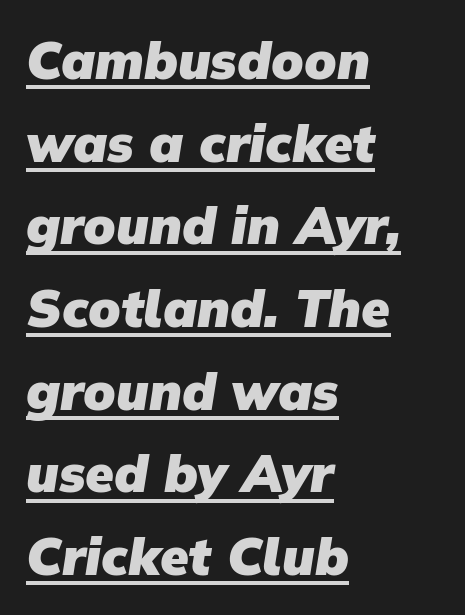
The image shows 52 px heavy sans-serif type; set left-aligned, normal line spacing (1.59x), normal letter spacing, underlined; low stroke contrast and a medium x-height.
